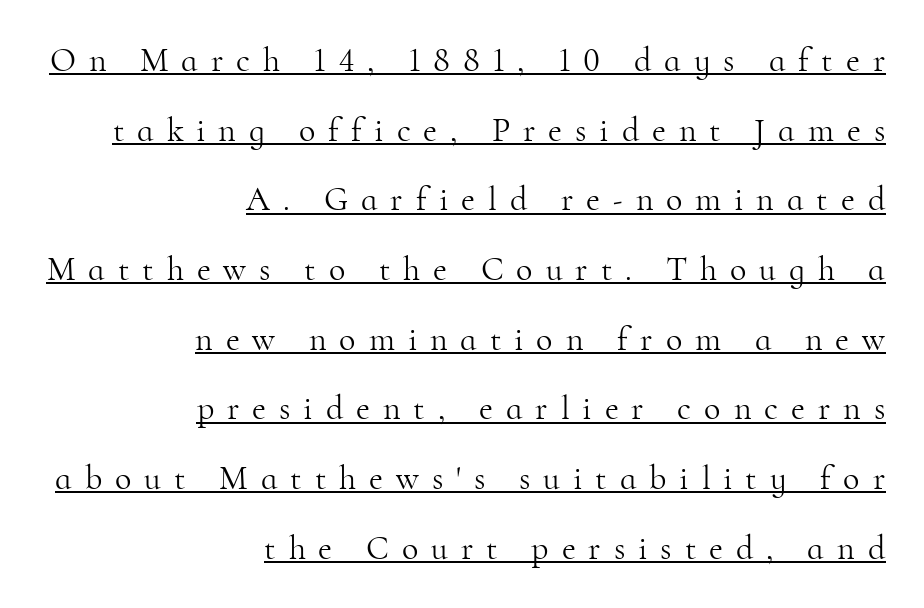
Q: Is the text bold? A: No.
Q: Is the text italic (slanted)? A: No, it is upright.
Q: Is the typeface a serif or a sans-serif typeface? A: Serif.
Q: Is the text underlined? A: Yes.
Q: How is the paragraph aligned? A: Right-aligned.
Q: Is the spacing between letters normal or unusually wide? A: Unusually wide.
Q: Is the spacing between lines tight, normal or loose? A: Loose.
Q: Width (condensed, normal, or wide)? A: Normal.
Q: Stroke contrast? A: High.
Q: x-height? A: Small.
Q: Monospaced? A: No.
